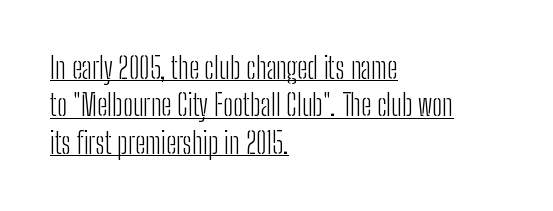
Think standard paragraph weight, or any step lighter than that. The passage shown is typed in a proportional face where columns would drift. The passage is arranged the way most books set body copy — flush left. The passage shown is underscored from start to finish.
